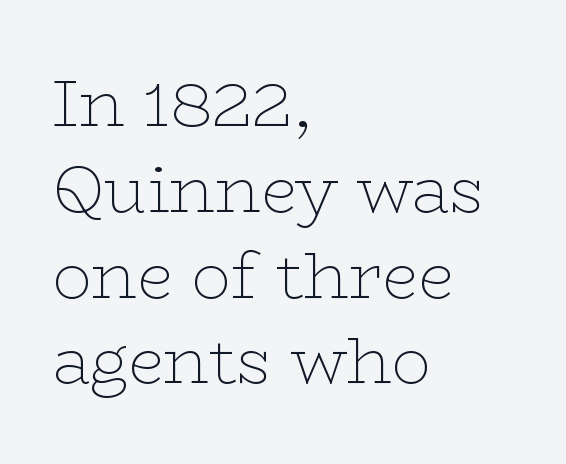
The image shows 65 px thin, wide serif type, upright; set left-aligned, normal line spacing (1.32x), normal letter spacing, not underlined; low stroke contrast and a medium x-height.
